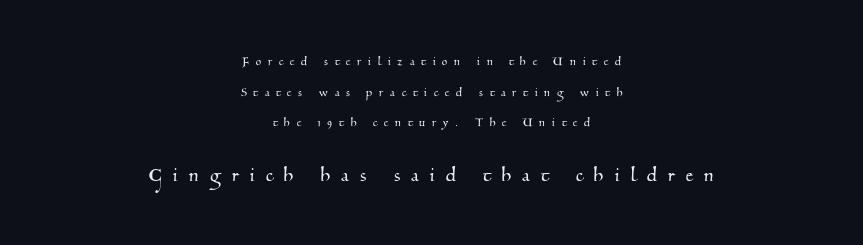
The image shows 23 px text type; set centered, loose line spacing (2.19x), unusually wide letter spacing (+0.49 em), not underlined; the second (bottom) block is 1.64x larger.
